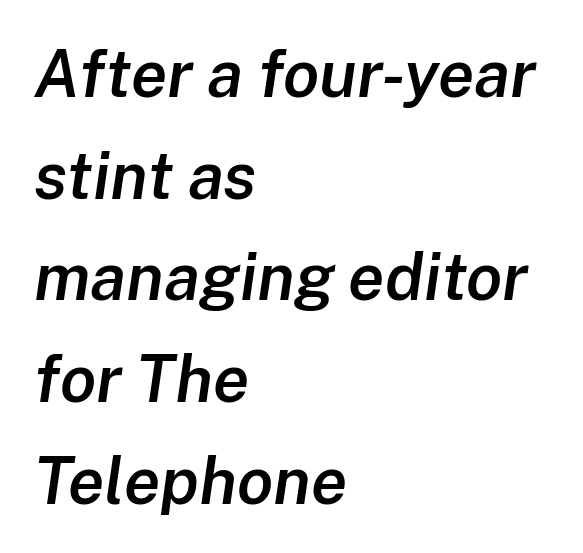
As a designer I'd log this as weight 600, semibold. Quick note: underline off. Leftover space on each line is placed entirely after the last word. You could not count columns in this text — the font is proportionally spaced.
